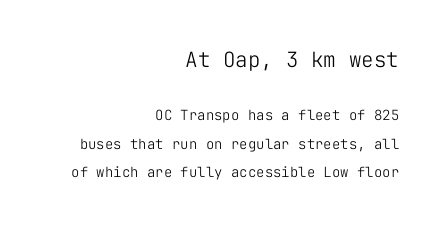
The image shows 21 px text type, upright; set right-aligned, loose line spacing (2.05x), normal letter spacing, not underlined; the first (top) block is 1.5x larger.
